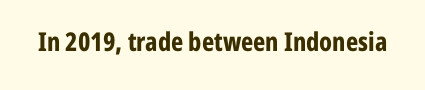
Only glyphs here, with clear space below each row. Rendered with straight, roman letterforms. The glyphs have the mass of a bold cut. Observe the ordinary spacing: letters are neighbours, not strangers.
